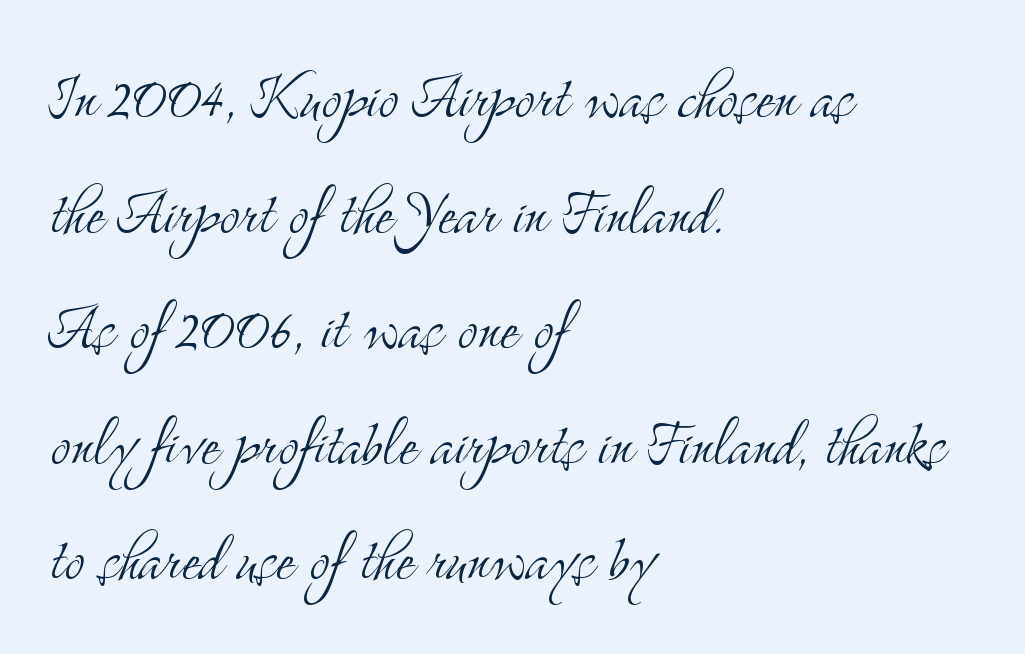
The image shows 76 px light, condensed serif type; set left-aligned, normal line spacing (1.52x), normal letter spacing, not underlined; medium stroke contrast and a small x-height.
